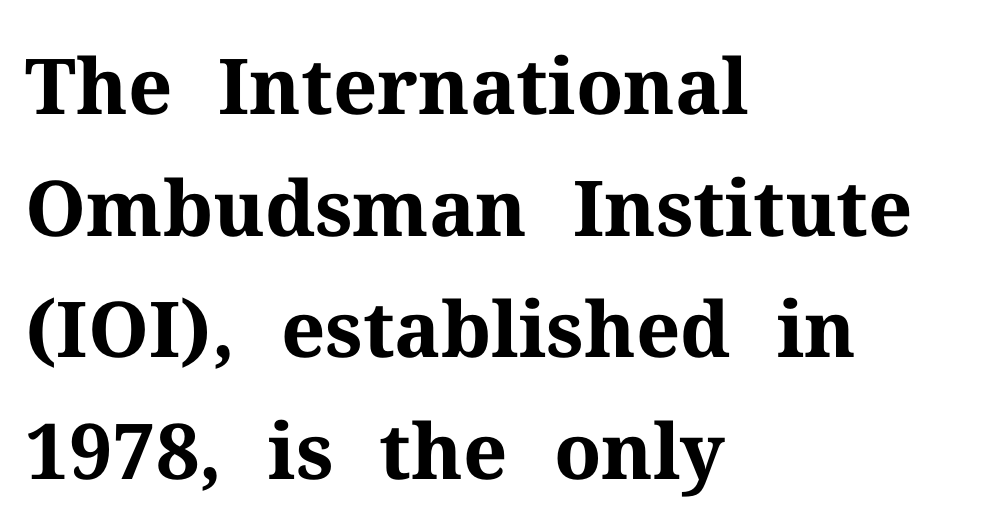
The image shows 77 px bold serif type, upright; set left-aligned, normal line spacing (1.58x), normal letter spacing, not underlined; medium stroke contrast and a medium x-height.
